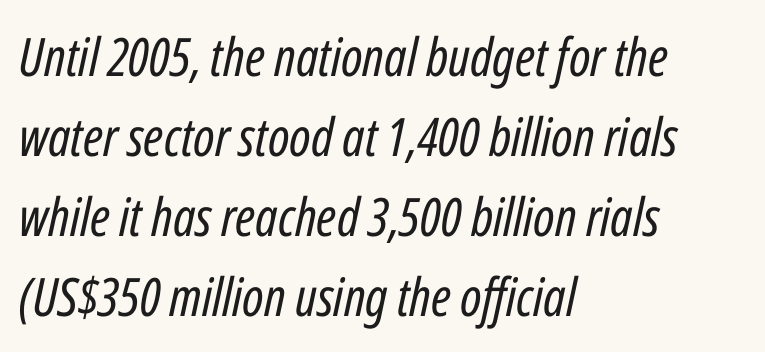
Compared with typical body copy, the letter spacing here is the same. Stroke mass is kept to a normal reading level or below. This sample has the flowing, uneven cadence of proportional lettering. Honestly, there is no underline to notice here at all. Vertical spacing — default. If you drew a line through each stem, it would be angled.
